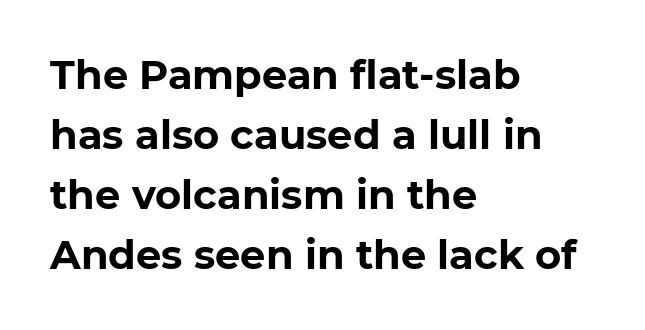
{"serif": "no", "italic": "no", "bold": "yes", "weight": "bold", "width": "normal", "stroke_contrast": "low", "x_height": "medium", "monospaced": "no", "underline": "no", "align": "left", "line_spacing": "normal", "line_spacing_ratio": 1.5, "letter_spacing": "normal", "letter_spacing_em": 0.0, "glyph_px": 40}
